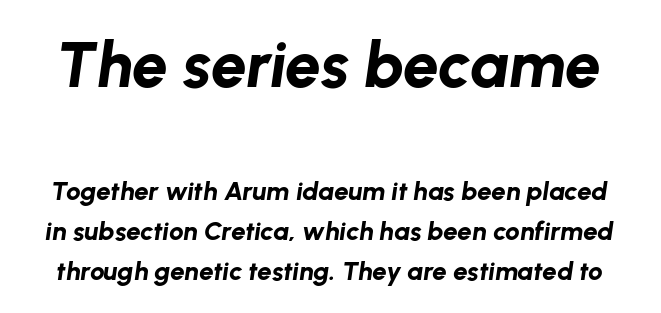
{"italic": "yes", "lean": "right", "slant_degrees": 8, "bold": "yes", "weight": "bold", "width": "normal", "stroke_contrast": "low", "x_height": "medium", "monospaced": "no", "underline": "no", "line_spacing": "normal", "line_spacing_ratio": 1.53, "letter_spacing": "normal", "letter_spacing_em": 0.0, "larger_block": "first", "size_ratio": 2.46, "glyph_px": 64}
